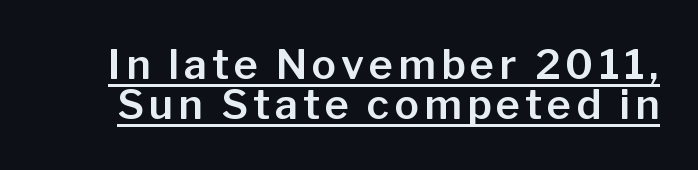
Q: Is the text italic (slanted)? A: No, it is upright.
Q: Is the typeface a serif or a sans-serif typeface? A: Sans-serif.
Q: Is the text underlined? A: Yes.
Q: Is the spacing between lines tight, normal or loose? A: Tight.
Q: Width (condensed, normal, or wide)? A: Normal.
Q: Stroke contrast? A: Low.
Q: x-height? A: Medium.
Q: Monospaced? A: No.
